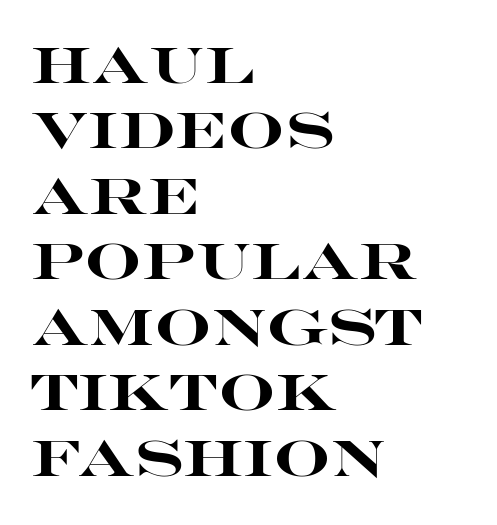
The image shows 50 px heavy, wide type, upright; set left-aligned, normal line spacing (1.31x), normal letter spacing, not underlined; high stroke contrast and a large x-height.
